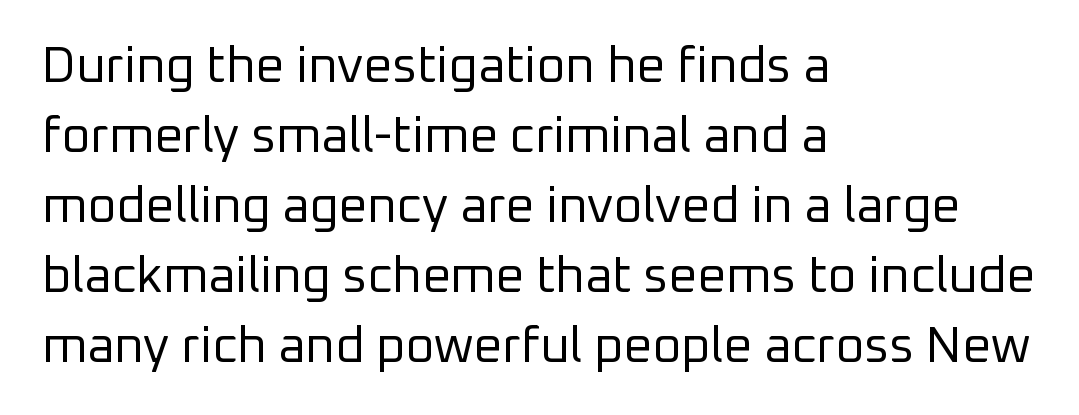
{"serif": "no", "italic": "no", "bold": "no", "weight": "regular", "width": "normal", "stroke_contrast": "low", "x_height": "medium", "monospaced": "no", "underline": "no", "align": "left", "line_spacing": "normal", "line_spacing_ratio": 1.4, "letter_spacing": "normal", "letter_spacing_em": 0.0, "glyph_px": 50}
